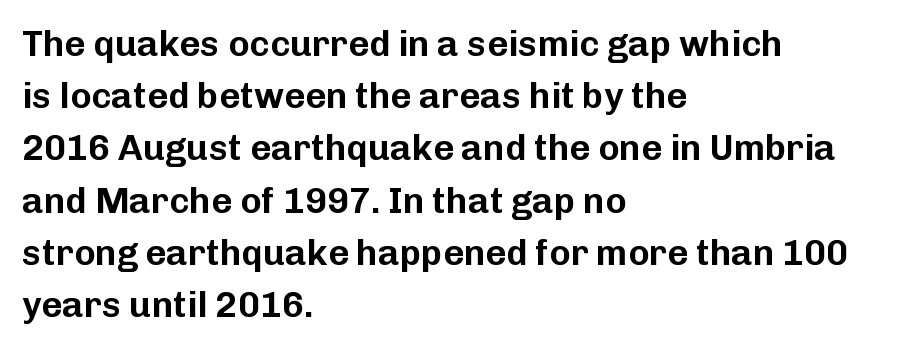
No extra tracking has been applied to these lines. These lines are composed in type without serifs. The vertical gap from one line to the next is medium. Is this a fixed-width face? No — the glyphs have proportional, varying widths. Italic: no, the glyphs are upright roman. The text block is weighted toward the left margin, trailing off unevenly rightward.
